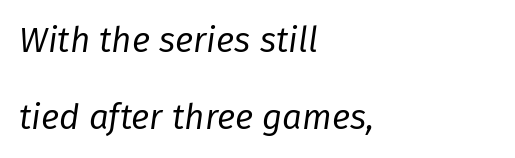
{"italic": "yes", "lean": "right", "slant_degrees": 8, "bold": "no", "weight": "regular", "width": "normal", "stroke_contrast": "low", "x_height": "medium", "monospaced": "no", "underline": "no", "align": "left", "line_spacing": "loose", "line_spacing_ratio": 2.2, "letter_spacing": "normal", "letter_spacing_em": 0.0, "glyph_px": 35}
